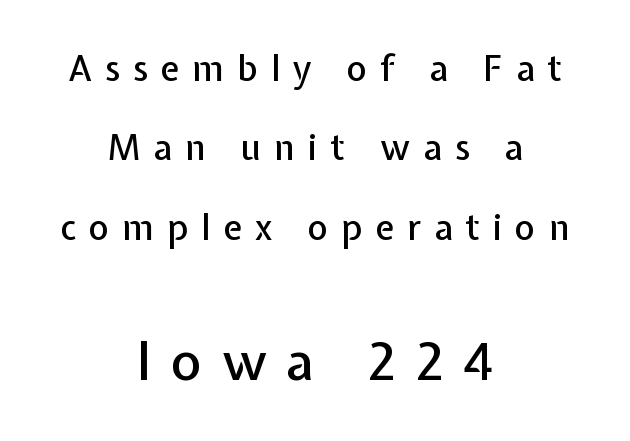
Whoever set this made the second block the dominant, larger element. The passage shown is not underscored anywhere. Is there any slant? The stems are plumb. Spacing verdict: proportional, widths tailored to each character. Stroke terminals: plain, sans-serif.
